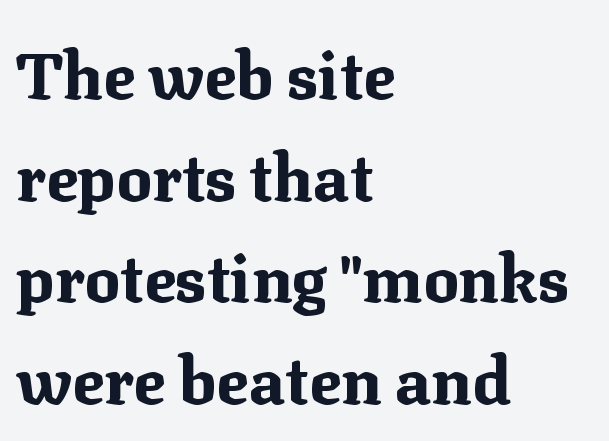
Q: Is the text bold? A: Yes.
Q: Is the text italic (slanted)? A: No, it is upright.
Q: Is the typeface a serif or a sans-serif typeface? A: Serif.
Q: Is the text underlined? A: No.
Q: How is the paragraph aligned? A: Left-aligned.
Q: Is the spacing between letters normal or unusually wide? A: Normal.
Q: Is the spacing between lines tight, normal or loose? A: Normal.
Q: Width (condensed, normal, or wide)? A: Normal.
Q: Stroke contrast? A: Medium.
Q: x-height? A: Medium.
Q: Monospaced? A: No.
